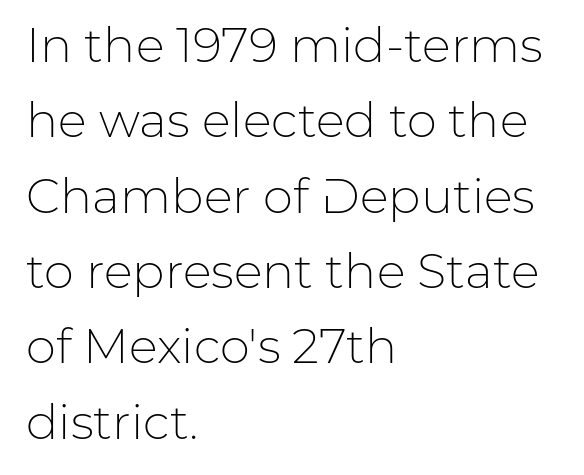
The passage shown stacks its lines at a standard gap. This rendering leaves character spacing at its baseline value. Just letters on the line, the space beneath them empty. A light-to-regular cut is what we see here.
